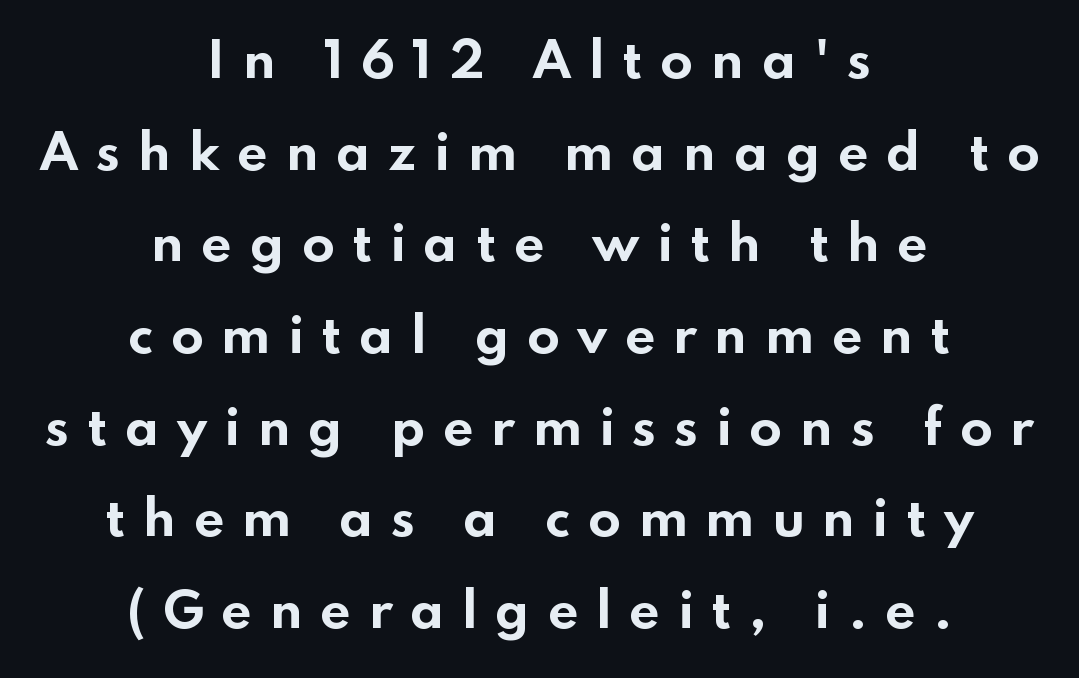
The image shows 48 px bold, wide sans-serif type, upright; set centered, loose line spacing (1.91x), unusually wide letter spacing (+0.36 em), not underlined; low stroke contrast and a small x-height.
